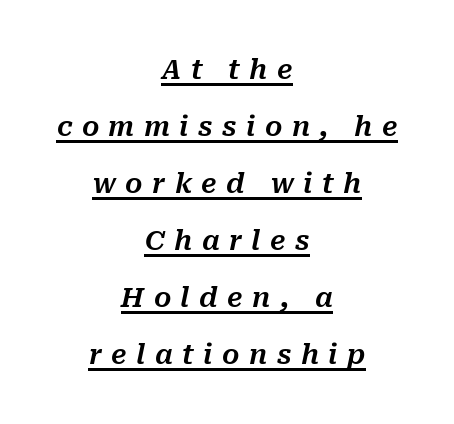
{"italic": "yes", "lean": "right", "slant_degrees": 10, "underline": "yes", "align": "center", "line_spacing": "loose", "line_spacing_ratio": 2.11, "letter_spacing": "wide", "letter_spacing_em": 0.35, "glyph_px": 27}
